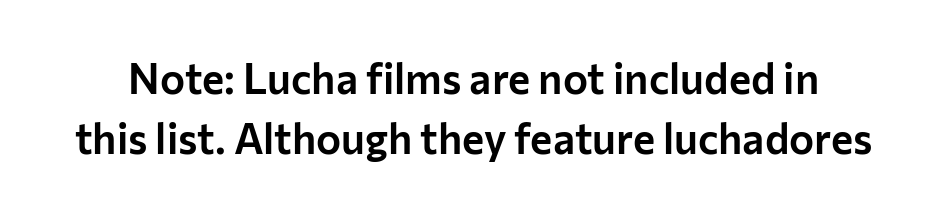
{"serif": "no", "italic": "no", "width": "normal", "stroke_contrast": "low", "x_height": "medium", "monospaced": "no", "underline": "no", "line_spacing": "normal", "line_spacing_ratio": 1.42, "letter_spacing": "normal", "letter_spacing_em": 0.0, "glyph_px": 42}
